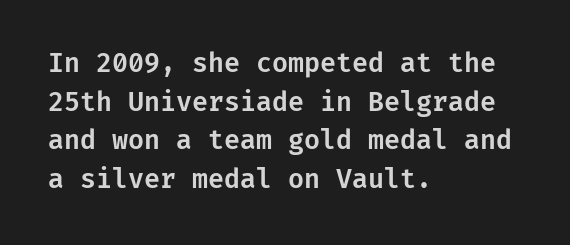
Q: Is the text italic (slanted)? A: No, it is upright.
Q: Is the text underlined? A: No.
Q: How is the paragraph aligned? A: Left-aligned.
Q: Is the spacing between letters normal or unusually wide? A: Normal.
Q: Is the spacing between lines tight, normal or loose? A: Normal.
